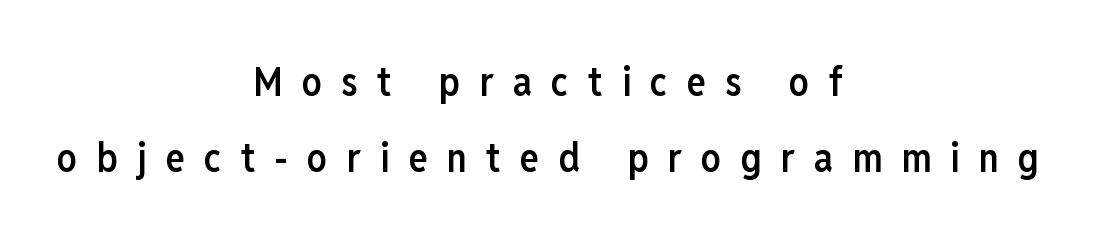
The passage shown is typed in a proportional face where columns would drift. Semibold letterforms, between regular and bold. The font family rendered here belongs to the sans-serif group. Horizontal alignment here is central, giving a formal, balanced look. Tall strokes in this sample are plumb rather than angled. Just letters on the line, the space beneath them empty.
